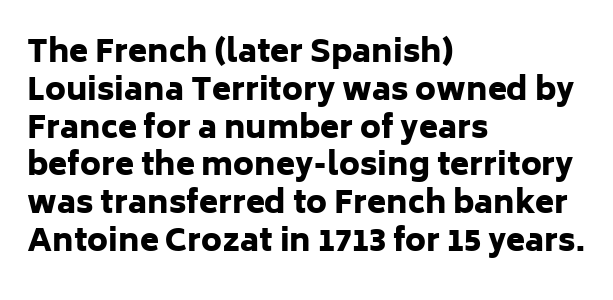
Q: Is the text bold? A: Yes.
Q: Is the text italic (slanted)? A: No, it is upright.
Q: Is the typeface a serif or a sans-serif typeface? A: Sans-serif.
Q: Is the text underlined? A: No.
Q: How is the paragraph aligned? A: Left-aligned.
Q: Is the spacing between letters normal or unusually wide? A: Normal.
Q: Width (condensed, normal, or wide)? A: Normal.
Q: Stroke contrast? A: Low.
Q: x-height? A: Medium.
Q: Monospaced? A: No.
